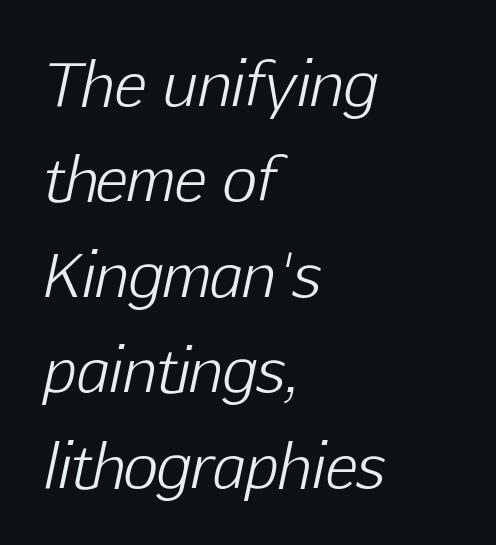
{"italic": "yes", "lean": "right", "slant_degrees": 12, "bold": "no", "weight": "light", "width": "normal", "stroke_contrast": "low", "x_height": "medium", "monospaced": "no", "underline": "no", "align": "left", "line_spacing": "normal", "line_spacing_ratio": 1.59, "letter_spacing": "normal", "letter_spacing_em": 0.0, "glyph_px": 60}
